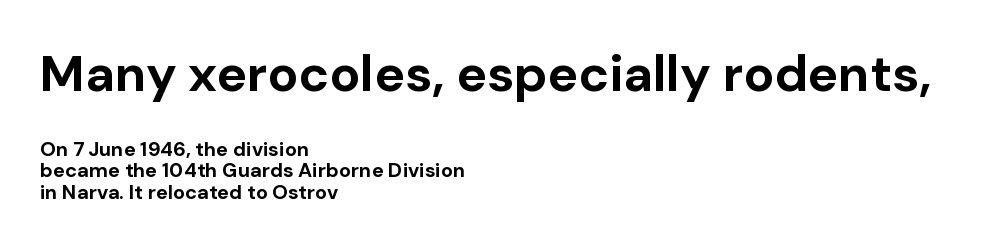
The image shows 51 px bold sans-serif type, upright; set left-aligned, tight line spacing (1.08x), normal letter spacing, not underlined; the first (top) block is 2.55x larger; low stroke contrast and a medium x-height.
